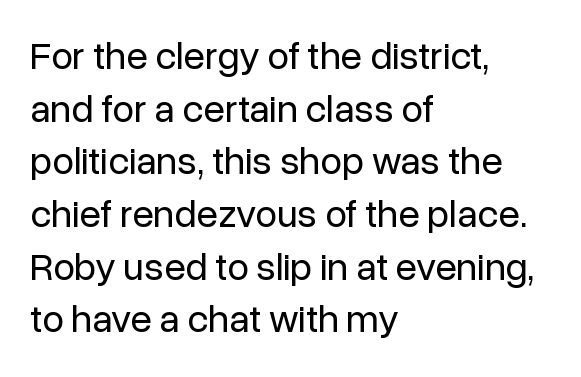
Is this a fixed-width face? No — the glyphs have proportional, varying widths. Regarding serifs, this sample does without them. Quick note: underline off. Ordinary non-slanted type is in use.
